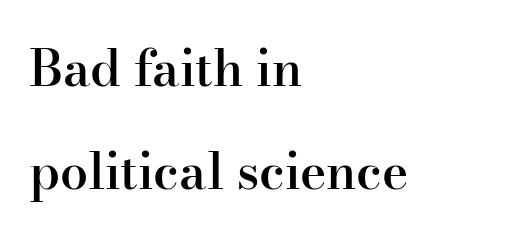
{"serif": "yes", "italic": "no", "bold": "semi", "weight": "semibold", "width": "normal", "stroke_contrast": "high", "x_height": "small", "monospaced": "no", "underline": "no", "align": "left", "line_spacing": "loose", "line_spacing_ratio": 2.06, "letter_spacing": "normal", "letter_spacing_em": 0.0, "glyph_px": 50}
